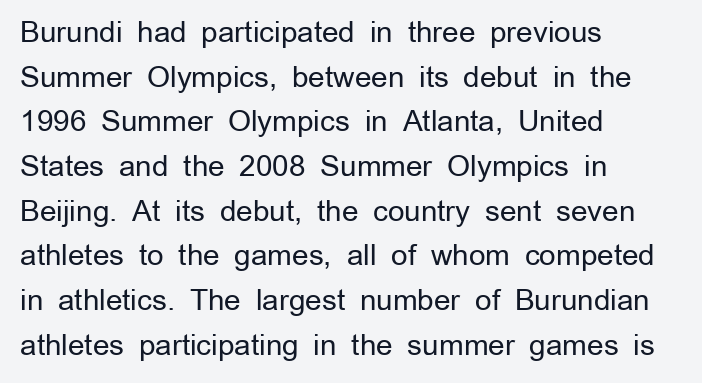
Q: Is the text bold? A: No.
Q: Is the text italic (slanted)? A: No, it is upright.
Q: Is the typeface a serif or a sans-serif typeface? A: Sans-serif.
Q: Is the text underlined? A: No.
Q: How is the paragraph aligned? A: Left-aligned.
Q: Is the spacing between letters normal or unusually wide? A: Normal.
Q: Is the spacing between lines tight, normal or loose? A: Normal.
Q: Width (condensed, normal, or wide)? A: Normal.
Q: Stroke contrast? A: Low.
Q: x-height? A: Medium.
Q: Monospaced? A: No.
